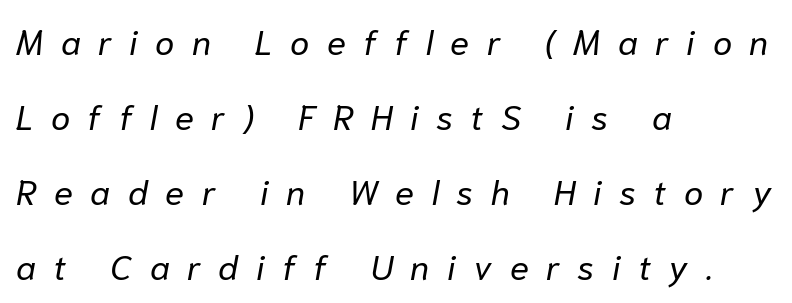
{"italic": "yes", "lean": "right", "slant_degrees": 10, "bold": "no", "weight": "regular", "width": "normal", "stroke_contrast": "low", "x_height": "medium", "monospaced": "no", "underline": "no", "align": "left", "line_spacing": "loose", "line_spacing_ratio": 2.14, "letter_spacing": "wide", "letter_spacing_em": 0.5, "glyph_px": 35}
